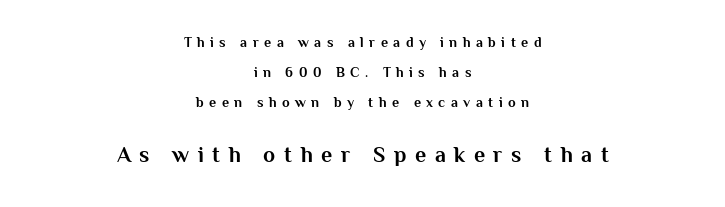
The image shows 22 px bold type, upright; set centered, loose line spacing (2.14x), unusually wide letter spacing (+0.39 em), not underlined; the second (bottom) block is 1.57x larger.
